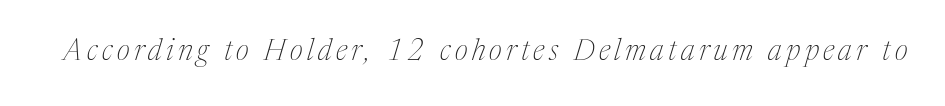
{"serif": "yes", "italic": "yes", "lean": "right", "slant_degrees": 17, "bold": "no", "weight": "thin", "width": "normal", "stroke_contrast": "medium", "x_height": "medium", "monospaced": "no", "underline": "no", "glyph_px": 29}
